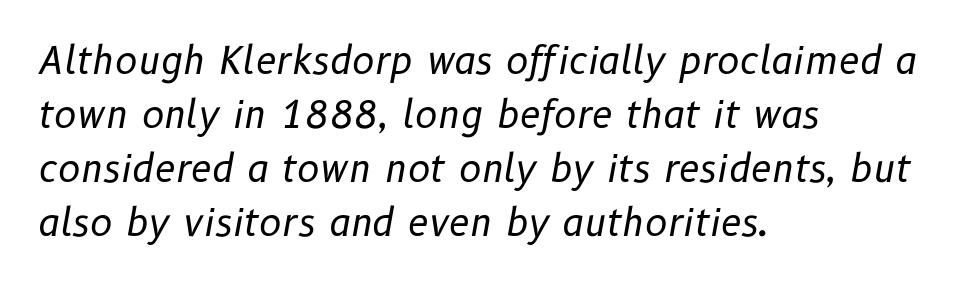
Q: Is the text bold? A: No.
Q: Is the text italic (slanted)? A: Yes, it leans right by about 10 degrees.
Q: Is the text underlined? A: No.
Q: How is the paragraph aligned? A: Left-aligned.
Q: Is the spacing between letters normal or unusually wide? A: Normal.
Q: Is the spacing between lines tight, normal or loose? A: Normal.
Q: Width (condensed, normal, or wide)? A: Normal.
Q: Stroke contrast? A: Low.
Q: x-height? A: Medium.
Q: Monospaced? A: No.
